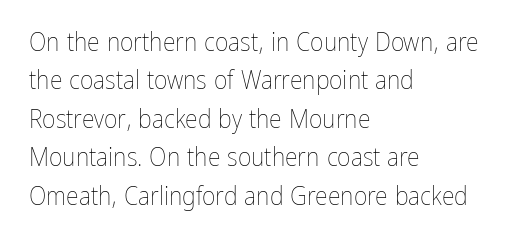
The image shows 26 px text type, upright; set left-aligned, normal line spacing (1.48x), normal letter spacing, not underlined.
